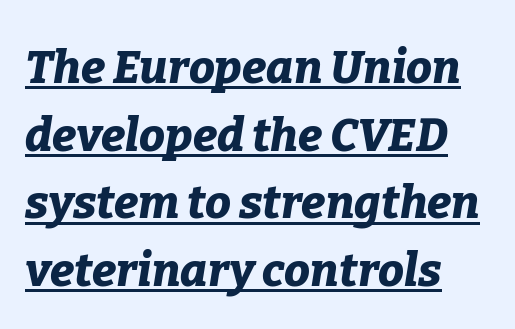
The passage shown stacks its lines at a standard gap. Each line starts at the same left margin while the right side varies. The letters are bold, with thick, heavy strokes. The font's italic variant was chosen for this text.
